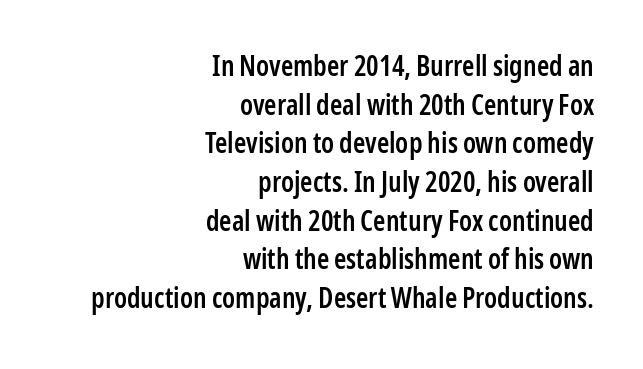
{"serif": "no", "italic": "no", "bold": "semi", "weight": "semibold", "width": "condensed", "stroke_contrast": "low", "x_height": "medium", "monospaced": "no", "underline": "no", "align": "right", "line_spacing": "normal", "line_spacing_ratio": 1.38, "letter_spacing": "normal", "letter_spacing_em": 0.0, "glyph_px": 28}
